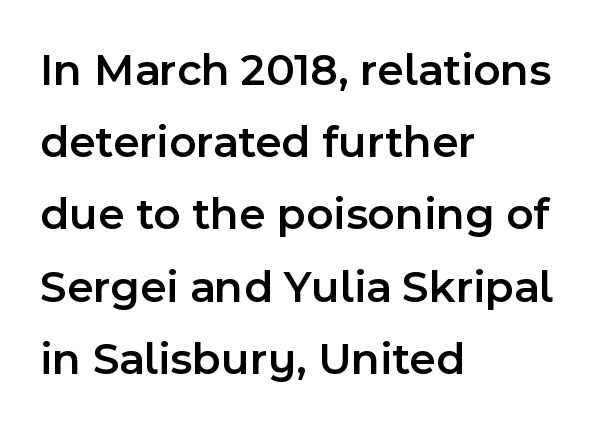
The image shows 46 px semibold sans-serif type, upright; set left-aligned, normal line spacing (1.57x), normal letter spacing, not underlined; a medium x-height.
